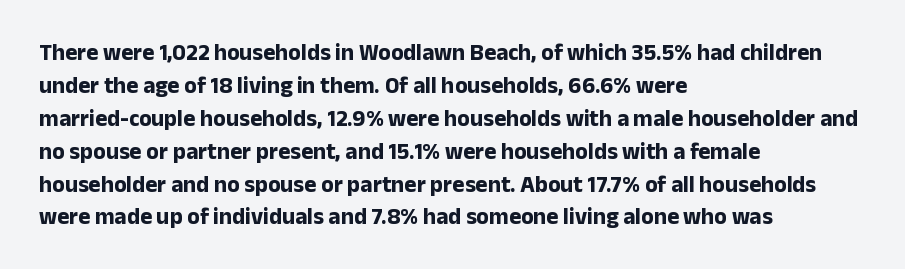
Q: Is the text bold? A: Yes.
Q: Is the text italic (slanted)? A: No, it is upright.
Q: Is the text underlined? A: No.
Q: How is the paragraph aligned? A: Left-aligned.
Q: Is the spacing between letters normal or unusually wide? A: Normal.
Q: Is the spacing between lines tight, normal or loose? A: Normal.
